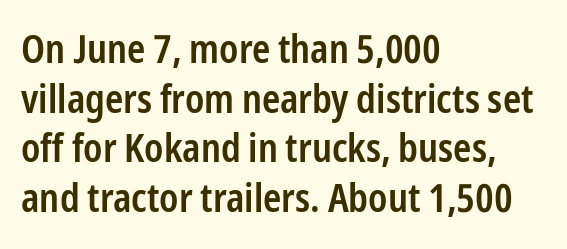
The image shows 39 px semibold, condensed sans-serif type, upright; set left-aligned, normal line spacing (1.27x), normal letter spacing, not underlined; low stroke contrast and a medium x-height.
